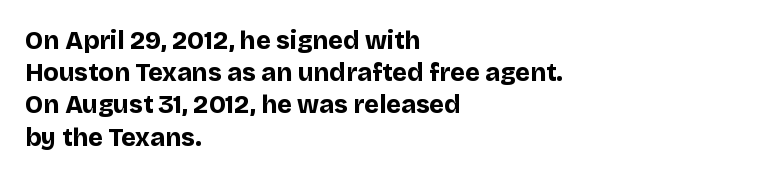
Q: Is the text bold? A: Yes.
Q: Is the text italic (slanted)? A: No, it is upright.
Q: Is the text underlined? A: No.
Q: How is the paragraph aligned? A: Left-aligned.
Q: Is the spacing between letters normal or unusually wide? A: Normal.
Q: Is the spacing between lines tight, normal or loose? A: Normal.
